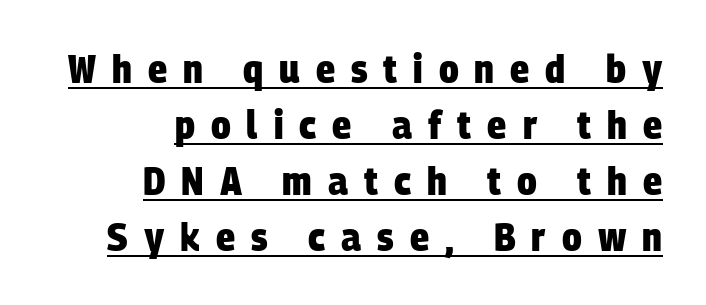
Each letter keeps its own natural width here, so spacing adapts to shape. Notice how descenders clear the ascenders below comfortably — that's standard leading. The setting favours the right margin, as signatures and pull-quotes sometimes do. The rendering uses the underline text-decoration.
